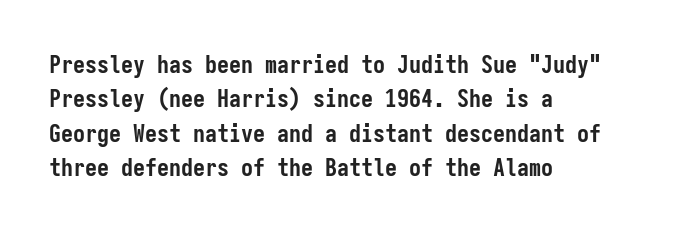
The image shows 24 px bold type, upright; set left-aligned, normal line spacing (1.43x), normal letter spacing, not underlined.
